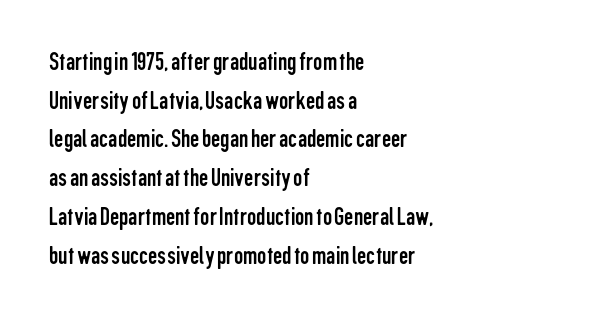
Q: Is the text bold? A: No.
Q: Is the text italic (slanted)? A: No, it is upright.
Q: Is the text underlined? A: No.
Q: How is the paragraph aligned? A: Left-aligned.
Q: Is the spacing between letters normal or unusually wide? A: Normal.
Q: Is the spacing between lines tight, normal or loose? A: Normal.
